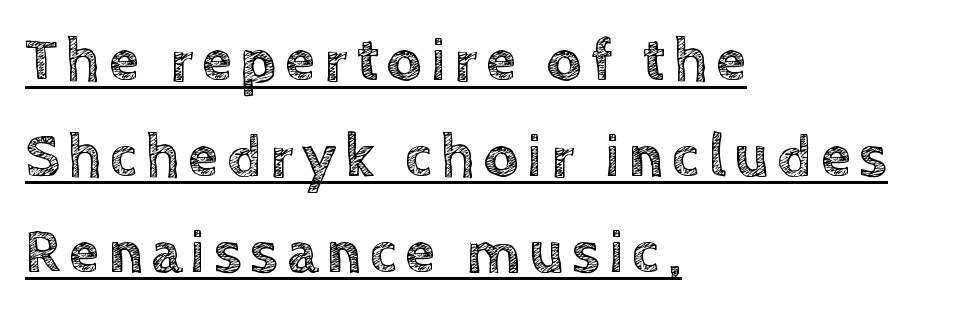
{"italic": "no", "width": "normal", "x_height": "large", "monospaced": "no", "underline": "yes", "align": "left", "line_spacing": "normal", "line_spacing_ratio": 1.57, "glyph_px": 61}
